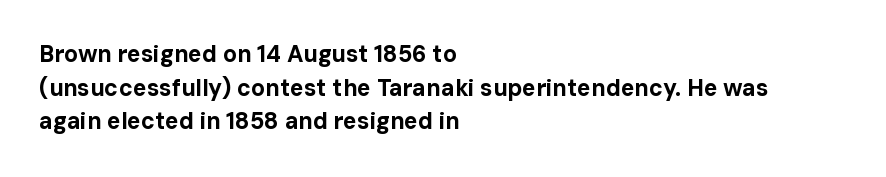
Q: Is the text bold? A: Yes.
Q: Is the text italic (slanted)? A: No, it is upright.
Q: Is the text underlined? A: No.
Q: How is the paragraph aligned? A: Left-aligned.
Q: Is the spacing between letters normal or unusually wide? A: Normal.
Q: Is the spacing between lines tight, normal or loose? A: Normal.
